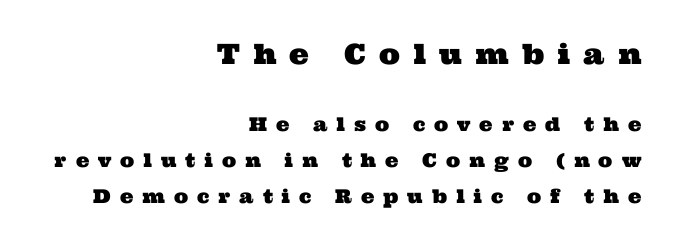
{"serif": "yes", "width": "wide", "stroke_contrast": "medium", "x_height": "medium", "monospaced": "no", "underline": "no", "align": "right", "line_spacing": "loose", "line_spacing_ratio": 1.91, "letter_spacing": "wide", "letter_spacing_em": 0.47, "larger_block": "first", "size_ratio": 1.47, "glyph_px": 28}
